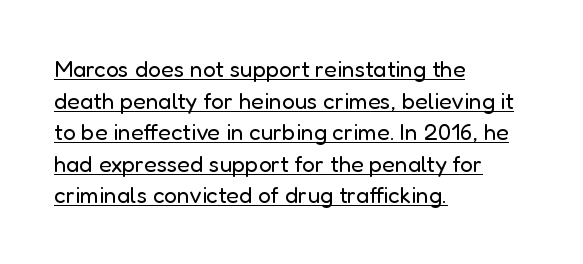
The image shows 23 px text type, upright; set left-aligned, normal line spacing (1.37x), normal letter spacing, underlined.
